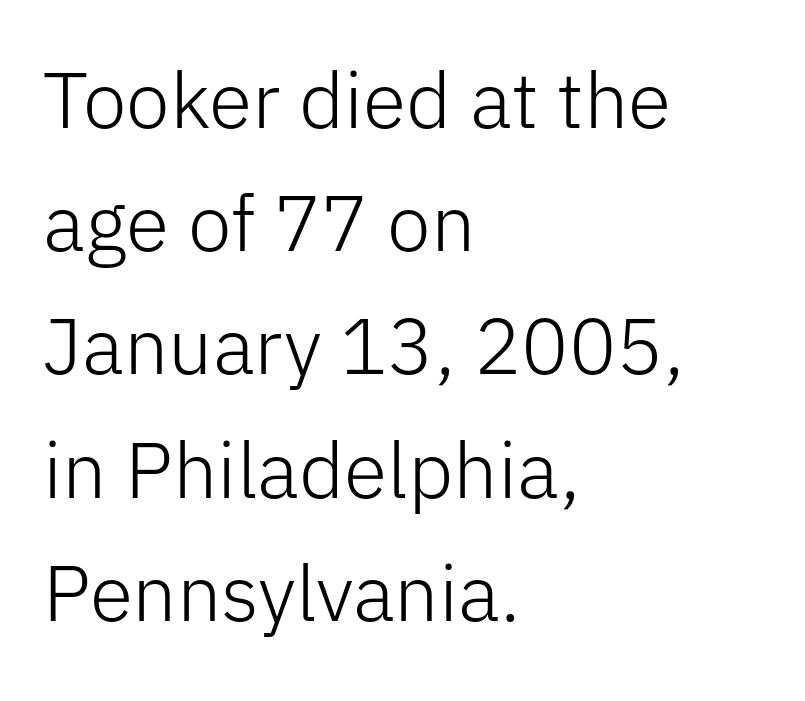
Q: Is the text bold? A: No.
Q: Is the text italic (slanted)? A: No, it is upright.
Q: Is the typeface a serif or a sans-serif typeface? A: Sans-serif.
Q: Is the text underlined? A: No.
Q: How is the paragraph aligned? A: Left-aligned.
Q: Is the spacing between letters normal or unusually wide? A: Normal.
Q: Is the spacing between lines tight, normal or loose? A: Normal.
Q: Width (condensed, normal, or wide)? A: Normal.
Q: Stroke contrast? A: Low.
Q: x-height? A: Medium.
Q: Monospaced? A: No.
